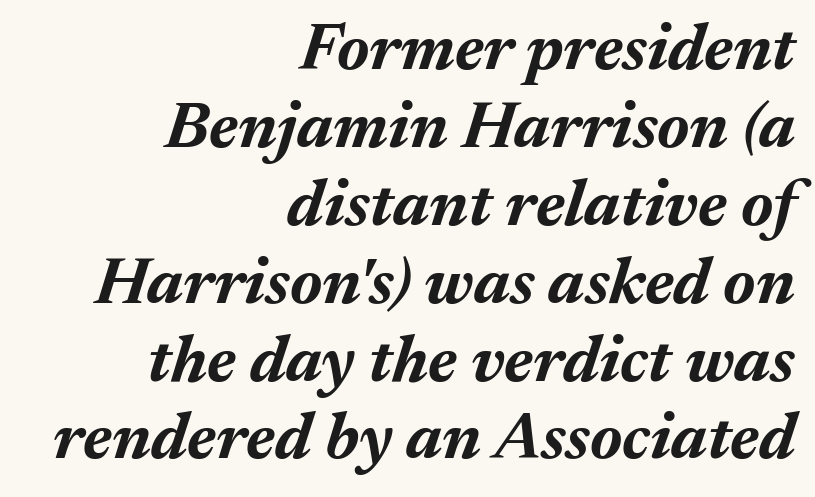
The image shows 66 px bold type, italic (leaning right); set right-aligned, line spacing 1.18x, normal letter spacing, not underlined; medium stroke contrast and a medium x-height.
